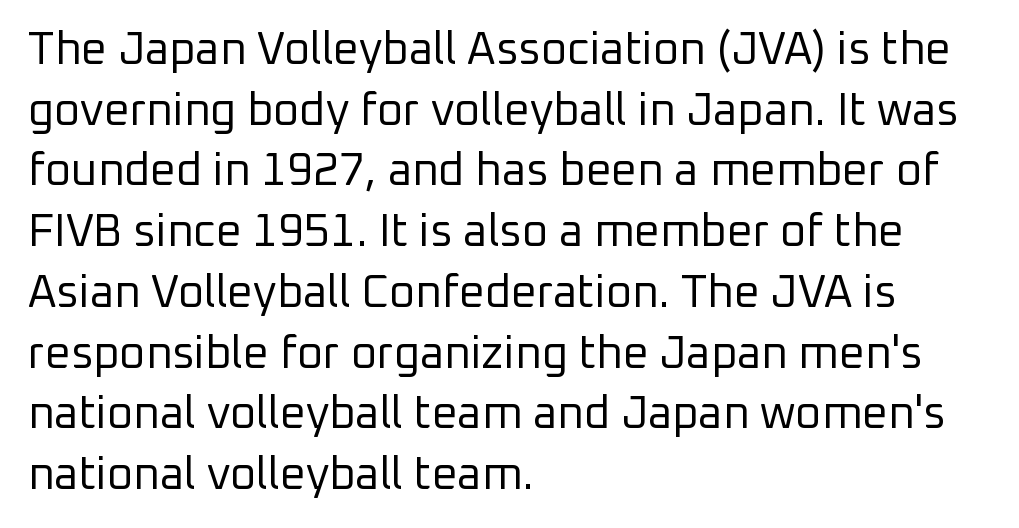
{"serif": "no", "italic": "no", "bold": "no", "weight": "regular", "width": "normal", "stroke_contrast": "low", "x_height": "medium", "monospaced": "no", "underline": "no", "align": "left", "line_spacing": "normal", "line_spacing_ratio": 1.35, "letter_spacing": "normal", "letter_spacing_em": 0.0, "glyph_px": 45}
